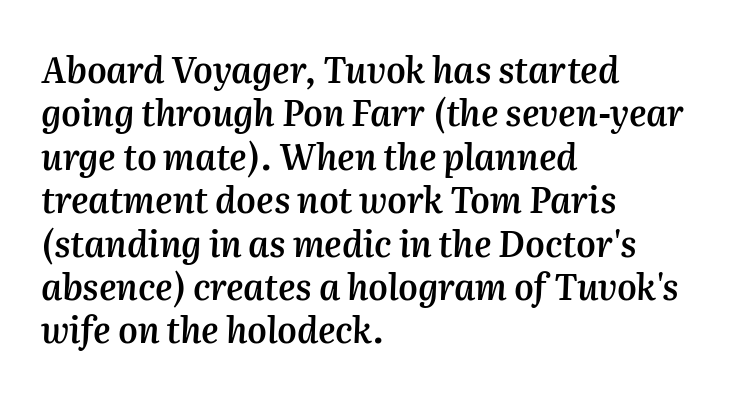
{"italic": "yes", "lean": "right", "slant_degrees": 2, "bold": "semi", "weight": "semibold", "width": "normal", "stroke_contrast": "medium", "x_height": "medium", "monospaced": "no", "underline": "no", "align": "left", "line_spacing_ratio": 1.24, "letter_spacing": "normal", "letter_spacing_em": 0.0, "glyph_px": 35}
